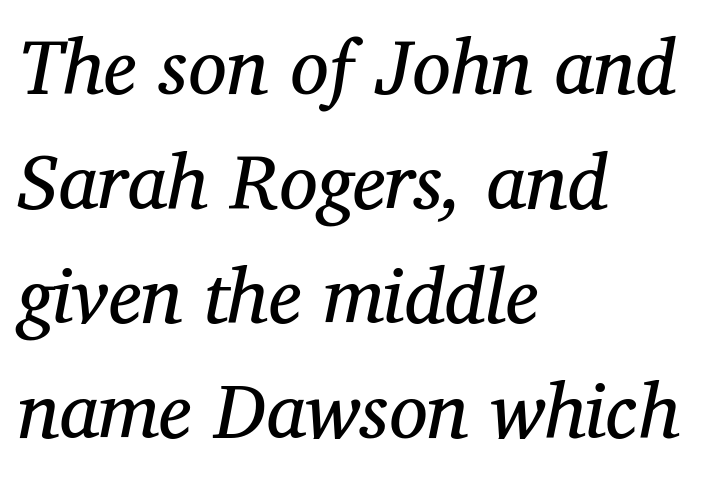
Typographically, this falls in the serif category. Horizontal alignment here is leftward, the default for most running prose. What stands out about the letter spacing? Nothing — it is the standard amount. Glance below the letters and you will spot only blank space. Is there much room between lines? A standard amount, neither cramped nor airy.
